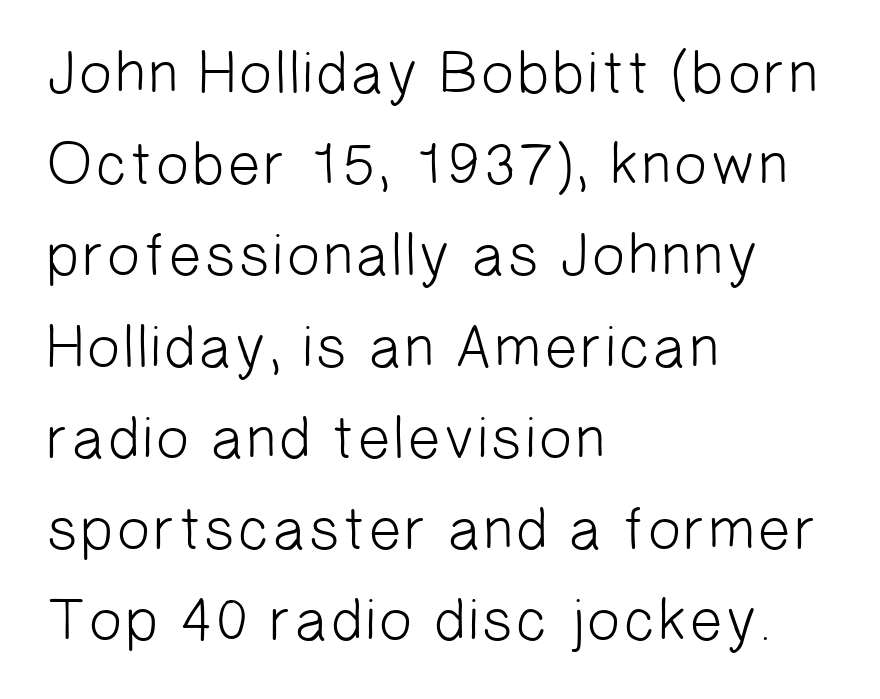
Q: Is the text bold? A: No.
Q: Is the typeface a serif or a sans-serif typeface? A: Sans-serif.
Q: Is the text underlined? A: No.
Q: How is the paragraph aligned? A: Left-aligned.
Q: Is the spacing between letters normal or unusually wide? A: Normal.
Q: Is the spacing between lines tight, normal or loose? A: Normal.
Q: Width (condensed, normal, or wide)? A: Normal.
Q: Stroke contrast? A: Low.
Q: x-height? A: Medium.
Q: Monospaced? A: No.
